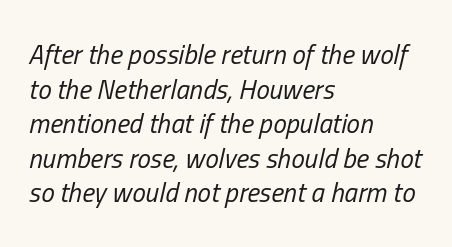
This sample uses plain, unmodified letter spacing. Stems and bowls with no extra thickness — not bold. The space beneath each line is pristine and unruled. Where is the straight margin? On the left. If you drew a line through each stem, it would be angled.
